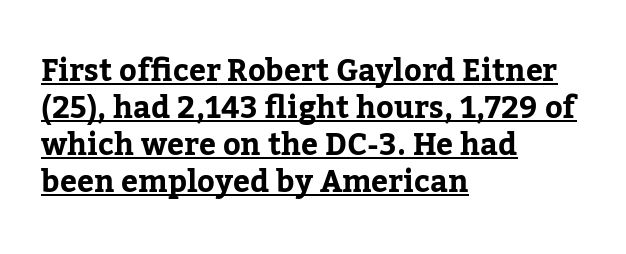
Font category for this specimen: serif. This rendering uses left alignment, leaving the right contour irregular. Underlining? Definitely there. The letters are bold, with thick, heavy strokes. Each letter keeps its own natural width here, so spacing adapts to shape.
